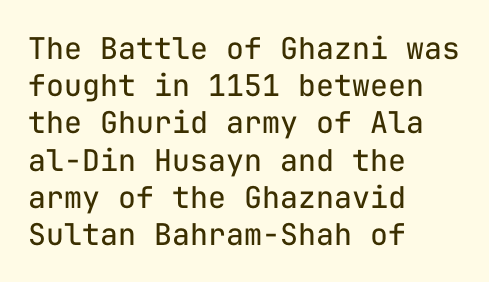
The paragraph shown leans on its left margin. The passage shown is not bold in any degree. This rendering features lettering with no underline. The rendering uses typewriter-style spacing with identical character cells.
